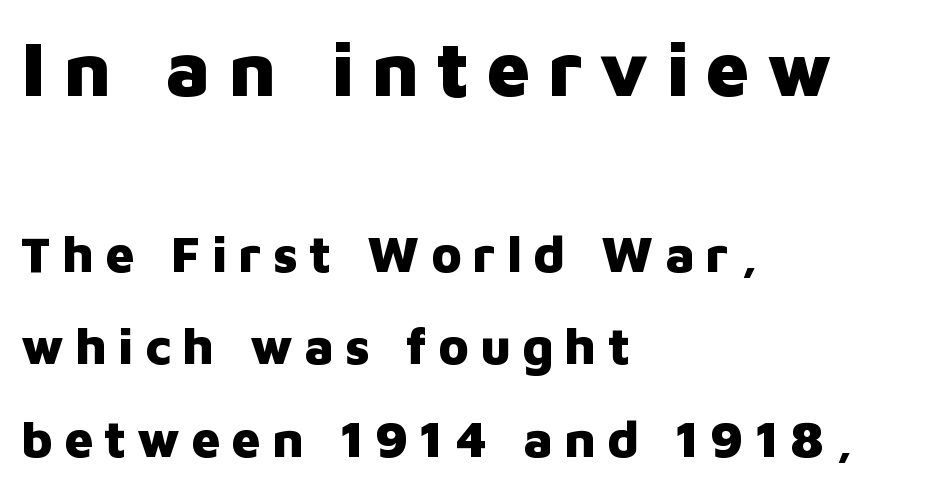
The image shows 77 px heavy sans-serif type, upright; set left-aligned, line spacing 1.81x, unusually wide letter spacing (+0.22 em), not underlined; the first (top) block is 1.51x larger; low stroke contrast and a medium x-height.
